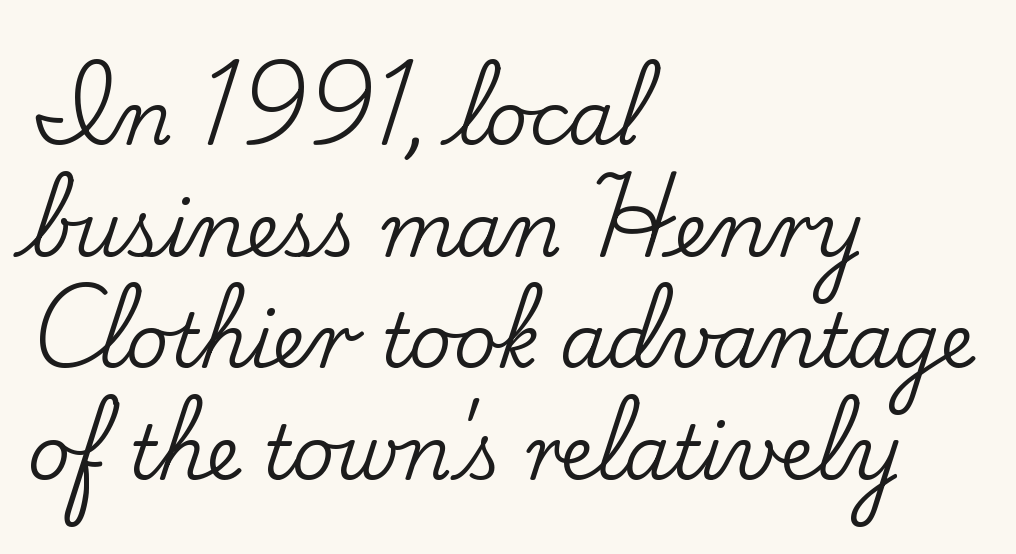
The image shows 74 px serif type; set left-aligned, normal line spacing (1.51x), normal letter spacing, not underlined; low stroke contrast and a small x-height.
